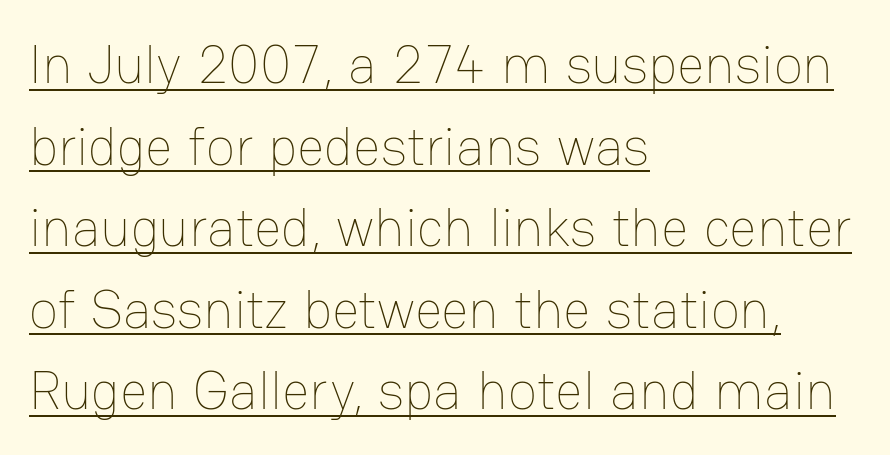
The image shows 54 px thin type, upright; set left-aligned, normal line spacing (1.51x), normal letter spacing, underlined; low stroke contrast and a medium x-height.
